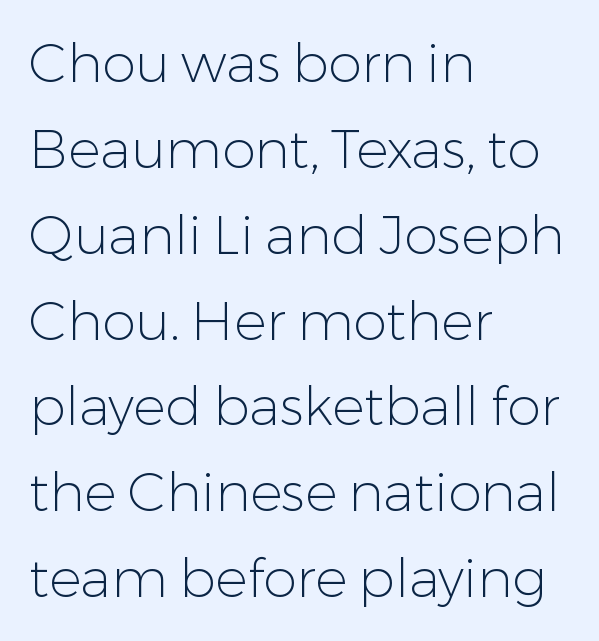
Evenly set lines give the paragraph a standard silhouette. The font sits on the lighter half of the weight spectrum, regular included. Between one letter and the next there's only the usual sliver of space. The space directly below the letters is spotless. The passage is arranged the way most books set body copy — flush left.
